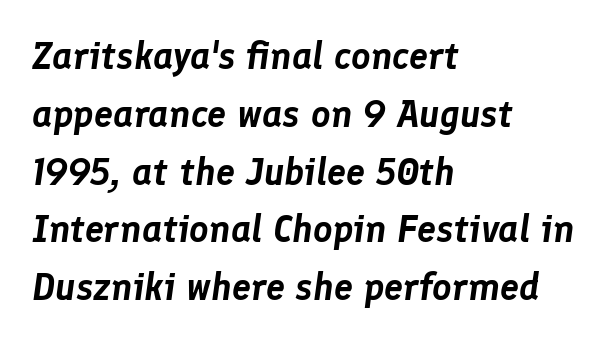
{"italic": "yes", "lean": "right", "slant_degrees": 8, "width": "normal", "stroke_contrast": "low", "x_height": "medium", "monospaced": "no", "underline": "no", "align": "left", "line_spacing": "normal", "line_spacing_ratio": 1.52, "letter_spacing": "normal", "letter_spacing_em": 0.0, "glyph_px": 38}
